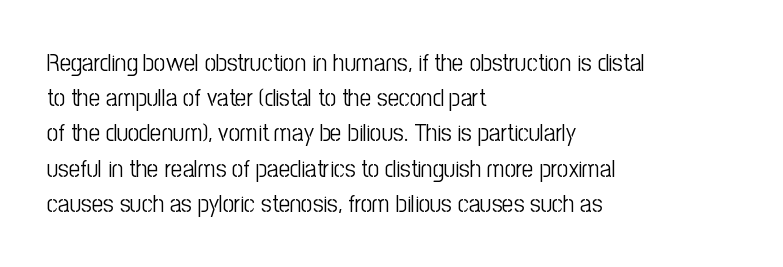
Q: Is the text bold? A: No.
Q: Is the text italic (slanted)? A: No, it is upright.
Q: Is the text underlined? A: No.
Q: How is the paragraph aligned? A: Left-aligned.
Q: Is the spacing between letters normal or unusually wide? A: Normal.
Q: Is the spacing between lines tight, normal or loose? A: Normal.
